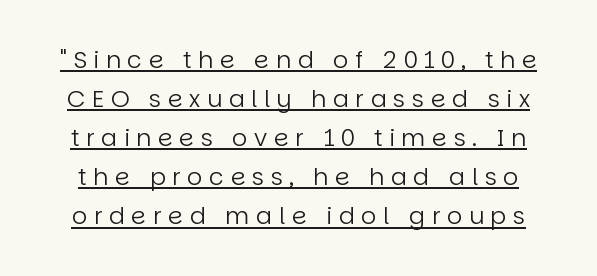
The image shows 24 px text type, upright; set normal line spacing (1.63x), unusually wide letter spacing (+0.27 em), underlined.
